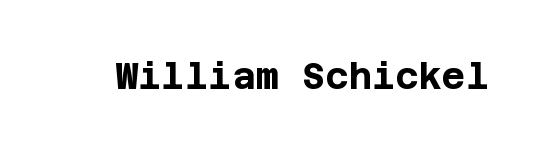
Strokes here are thick enough to call this a true bold. Has an underline been added? It has not. No italicization has been applied; the sample stays upright. Nothing sits at the stroke ends, so this counts as sans-serif. Each word holds together tightly as a unit, with standard inter-letter gaps.
